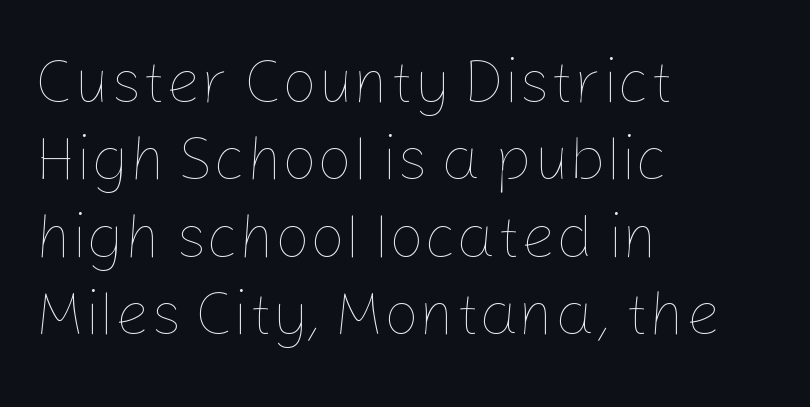
Q: Is the text bold? A: No.
Q: Is the text italic (slanted)? A: No, it is upright.
Q: Is the text underlined? A: No.
Q: How is the paragraph aligned? A: Left-aligned.
Q: Is the spacing between letters normal or unusually wide? A: Normal.
Q: Is the spacing between lines tight, normal or loose? A: Normal.
Q: Width (condensed, normal, or wide)? A: Normal.
Q: Stroke contrast? A: Low.
Q: x-height? A: Medium.
Q: Monospaced? A: No.
